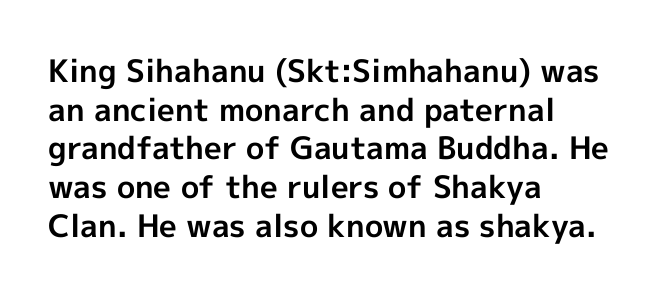
{"serif": "no", "italic": "no", "bold": "yes", "weight": "bold", "width": "normal", "x_height": "medium", "monospaced": "no", "underline": "no", "align": "left", "line_spacing": "normal", "line_spacing_ratio": 1.25, "letter_spacing": "normal", "letter_spacing_em": 0.0, "glyph_px": 31}
